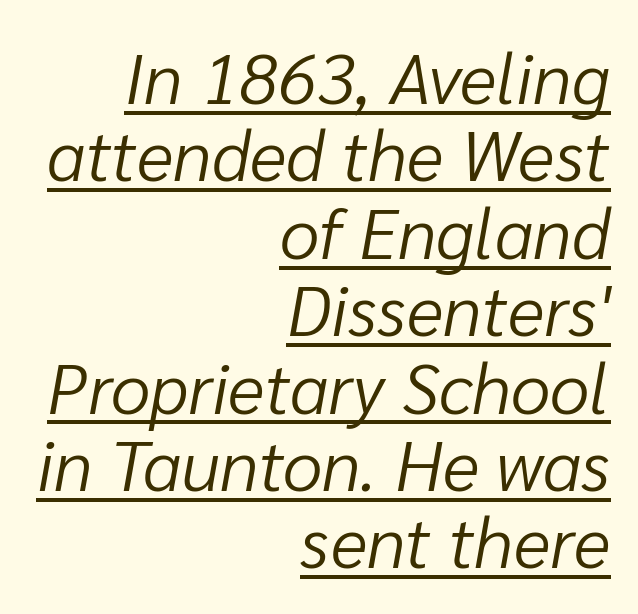
{"italic": "yes", "lean": "right", "slant_degrees": 10, "bold": "no", "weight": "light", "width": "normal", "stroke_contrast": "low", "x_height": "medium", "monospaced": "no", "underline": "yes", "align": "right", "line_spacing": "tight", "line_spacing_ratio": 1.09, "letter_spacing": "normal", "letter_spacing_em": 0.0, "glyph_px": 71}
